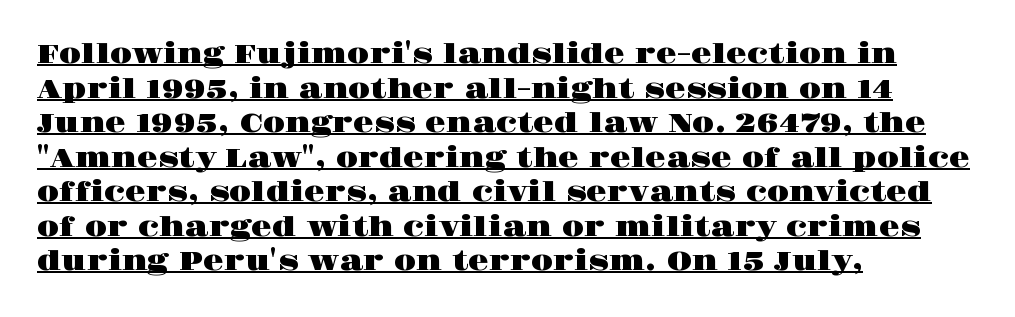
The image shows 27 px text type, upright; set left-aligned, normal line spacing (1.28x), normal letter spacing, underlined.
